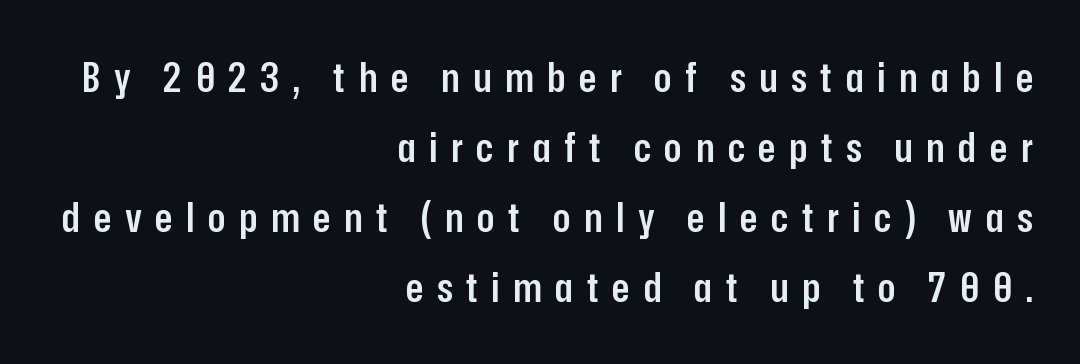
Q: Is the text bold? A: Semi-bold.
Q: Is the text italic (slanted)? A: No, it is upright.
Q: Is the typeface a serif or a sans-serif typeface? A: Sans-serif.
Q: Is the text underlined? A: No.
Q: How is the paragraph aligned? A: Right-aligned.
Q: Is the spacing between letters normal or unusually wide? A: Unusually wide.
Q: Width (condensed, normal, or wide)? A: Condensed.
Q: Stroke contrast? A: Low.
Q: x-height? A: Medium.
Q: Monospaced? A: No.
